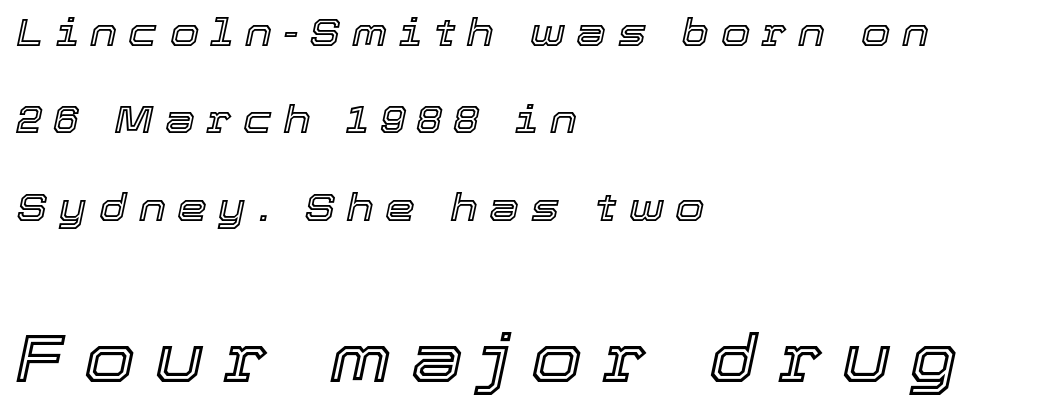
The image shows 66 px text type, italic (leaning right); set left-aligned, loose line spacing (2.3x), unusually wide letter spacing (+0.3 em), not underlined; the second (bottom) block is 1.74x larger; a medium x-height.
